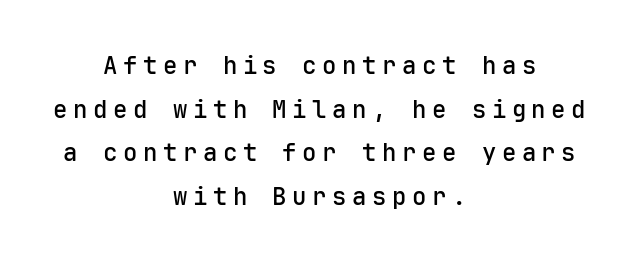
The image shows 24 px text type, upright; set centered, line spacing 1.82x, unusually wide letter spacing (+0.23 em), not underlined.
